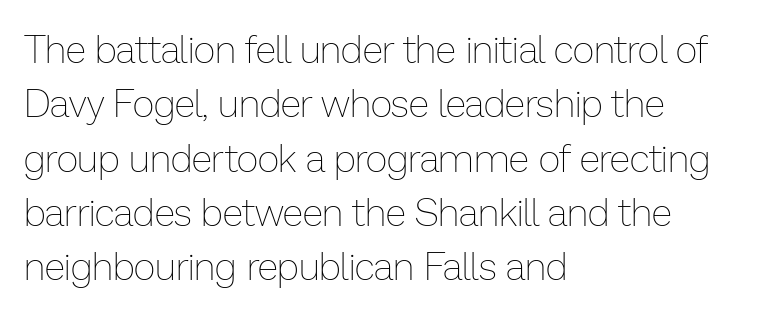
Is the type heavy? It reads as light-to-regular instead. How would I describe the line gaps? Plain and ordinary. Italic? Not at all — the glyphs are vertical. Glyph-to-glyph distance matches everyday printed text. The letters advance in unequal steps, a hallmark of proportional type.
